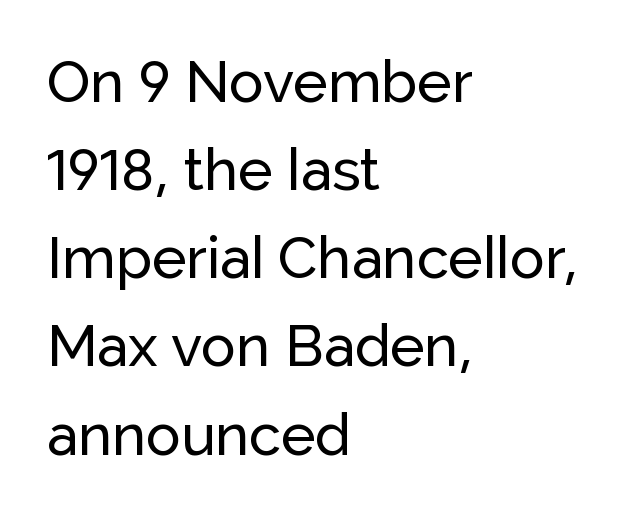
Q: Is the text italic (slanted)? A: No, it is upright.
Q: Is the typeface a serif or a sans-serif typeface? A: Sans-serif.
Q: Is the text underlined? A: No.
Q: How is the paragraph aligned? A: Left-aligned.
Q: Is the spacing between letters normal or unusually wide? A: Normal.
Q: Is the spacing between lines tight, normal or loose? A: Normal.
Q: Width (condensed, normal, or wide)? A: Normal.
Q: Stroke contrast? A: Low.
Q: x-height? A: Medium.
Q: Monospaced? A: No.
